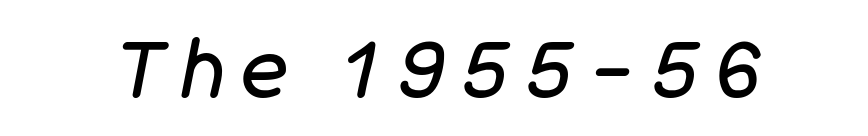
Weight class: somewhere from thin through regular. Type without underlining. Would a proofreader flag this as italicized? Yes. Each letter keeps its own natural width here, so spacing adapts to shape. The letterforms stand isolated, each surrounded by extra space.
